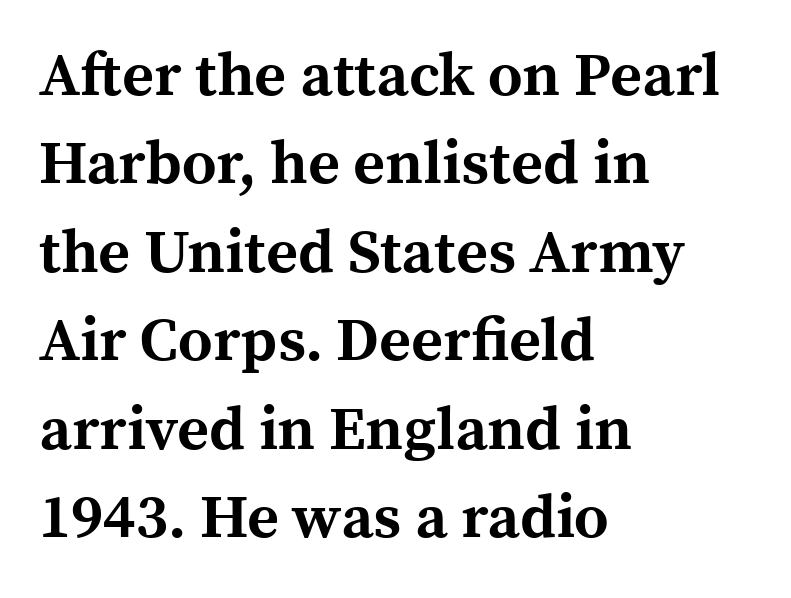
{"serif": "yes", "italic": "no", "bold": "yes", "weight": "bold", "width": "normal", "x_height": "medium", "monospaced": "no", "underline": "no", "align": "left", "line_spacing": "normal", "line_spacing_ratio": 1.45, "letter_spacing": "normal", "letter_spacing_em": 0.0, "glyph_px": 61}
